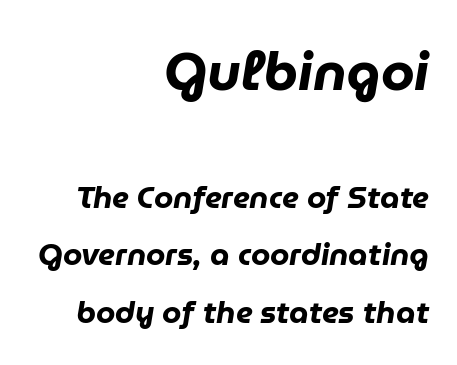
If you drew a ruler down the right edge, every line would touch it. The font is running at its bold setting. This sample uses plain, unmodified letter spacing. Rendered with sloped, italic letterforms.
